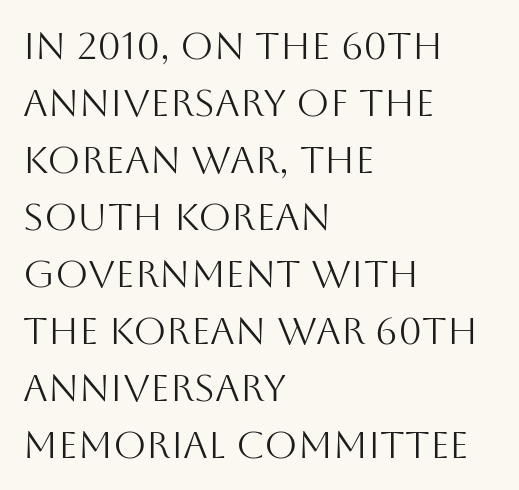
Q: Is the text bold? A: No.
Q: Is the text italic (slanted)? A: No, it is upright.
Q: Is the typeface a serif or a sans-serif typeface? A: Sans-serif.
Q: Is the text underlined? A: No.
Q: How is the paragraph aligned? A: Left-aligned.
Q: Is the spacing between letters normal or unusually wide? A: Normal.
Q: Is the spacing between lines tight, normal or loose? A: Normal.
Q: Width (condensed, normal, or wide)? A: Normal.
Q: Stroke contrast? A: Medium.
Q: x-height? A: Large.
Q: Monospaced? A: No.
